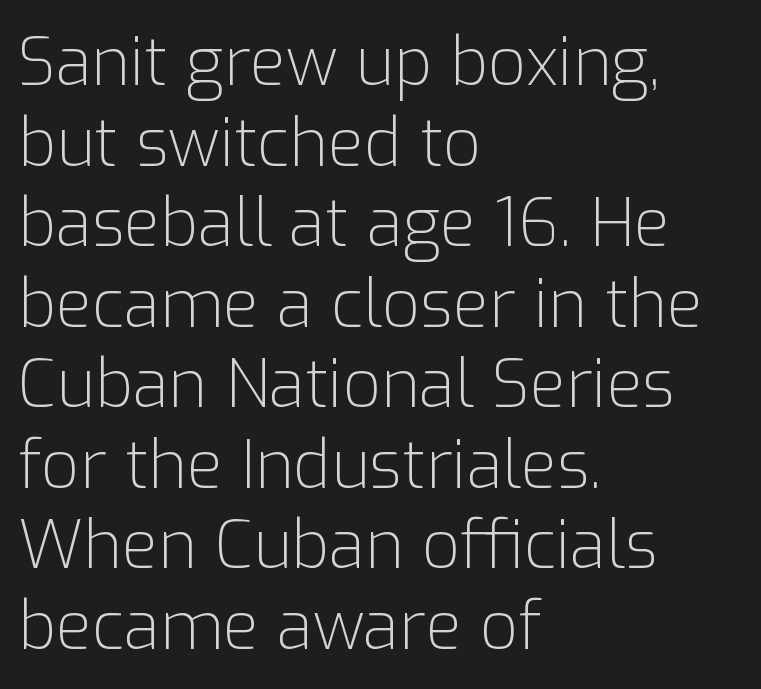
The image shows 66 px light sans-serif type, upright; set left-aligned, line spacing 1.22x, normal letter spacing, not underlined; low stroke contrast and a medium x-height.
